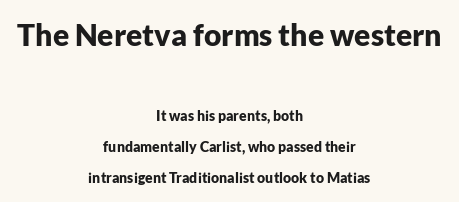
The leading is generous, giving the passage an open texture. Glance below the letters and you will spot only blank space. Its strokes are broad and dark, the hallmark of bold type. Both edges are ragged and mirror each other, which tells us the setting is centered. In terms of posture, this sample is upright. Here the glyphs are tracked normally, forming tight word shapes.
